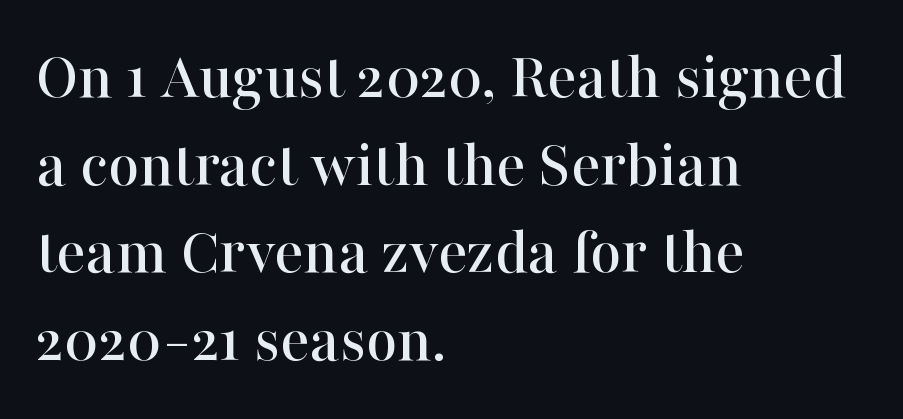
Q: Is the text italic (slanted)? A: No, it is upright.
Q: Is the typeface a serif or a sans-serif typeface? A: Serif.
Q: Is the text underlined? A: No.
Q: How is the paragraph aligned? A: Left-aligned.
Q: Is the spacing between letters normal or unusually wide? A: Normal.
Q: Is the spacing between lines tight, normal or loose? A: Normal.
Q: Width (condensed, normal, or wide)? A: Normal.
Q: Stroke contrast? A: High.
Q: x-height? A: Medium.
Q: Monospaced? A: No.
